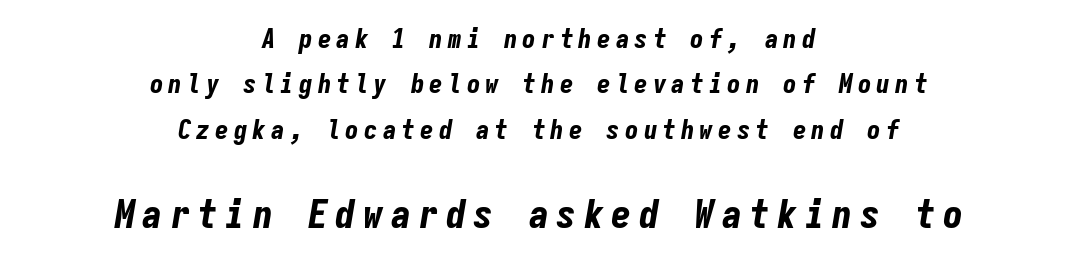
The image shows 40 px bold, condensed type, italic (leaning right), monospaced; set centered, normal line spacing (1.68x), not underlined; the second (bottom) block is 1.48x larger; low stroke contrast and a medium x-height.
